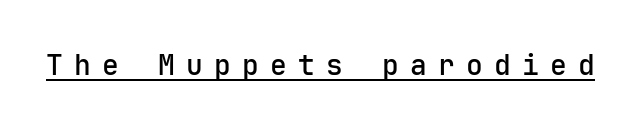
{"serif": "no", "italic": "no", "width": "normal", "stroke_contrast": "low", "x_height": "medium", "monospaced": "yes", "underline": "yes", "letter_spacing": "wide", "letter_spacing_em": 0.4, "glyph_px": 28}
